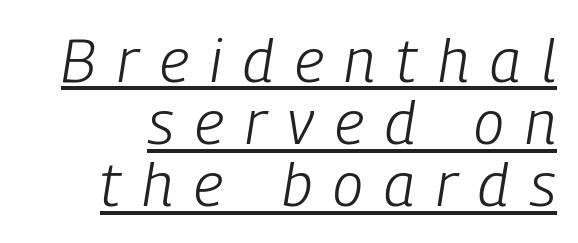
The image shows 61 px light, condensed type, italic (leaning right); set tight line spacing (1.02x), unusually wide letter spacing (+0.35 em), underlined; low stroke contrast and a medium x-height.
